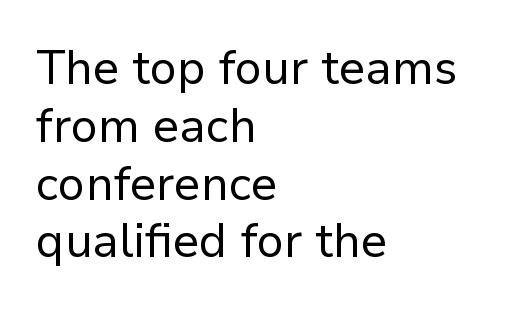
{"serif": "no", "italic": "no", "bold": "no", "weight": "regular", "width": "normal", "stroke_contrast": "low", "x_height": "medium", "monospaced": "no", "underline": "no", "align": "left", "line_spacing_ratio": 1.23, "letter_spacing": "normal", "letter_spacing_em": 0.0, "glyph_px": 47}
